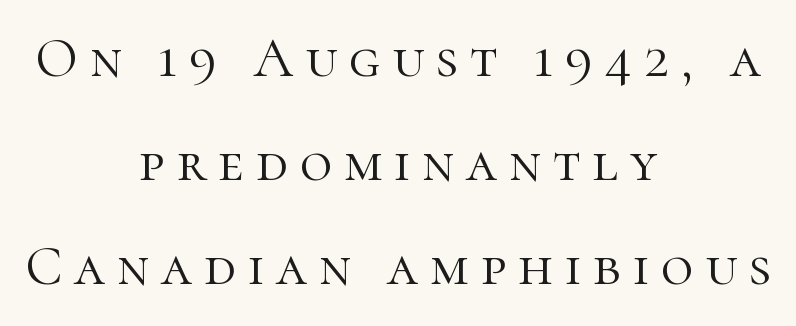
Q: Is the text bold? A: No.
Q: Is the text italic (slanted)? A: No, it is upright.
Q: Is the typeface a serif or a sans-serif typeface? A: Serif.
Q: Is the text underlined? A: No.
Q: How is the paragraph aligned? A: Centered.
Q: Is the spacing between letters normal or unusually wide? A: Unusually wide.
Q: Width (condensed, normal, or wide)? A: Normal.
Q: Stroke contrast? A: High.
Q: x-height? A: Medium.
Q: Monospaced? A: No.
